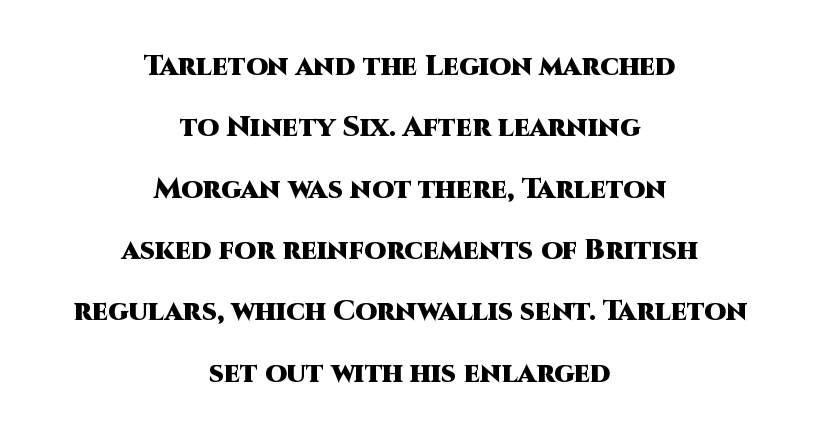
Q: Is the text bold? A: Yes.
Q: Is the text italic (slanted)? A: No, it is upright.
Q: Is the typeface a serif or a sans-serif typeface? A: Sans-serif.
Q: Is the text underlined? A: No.
Q: How is the paragraph aligned? A: Centered.
Q: Is the spacing between letters normal or unusually wide? A: Normal.
Q: Is the spacing between lines tight, normal or loose? A: Loose.
Q: Width (condensed, normal, or wide)? A: Normal.
Q: Stroke contrast? A: High.
Q: x-height? A: Large.
Q: Monospaced? A: No.
